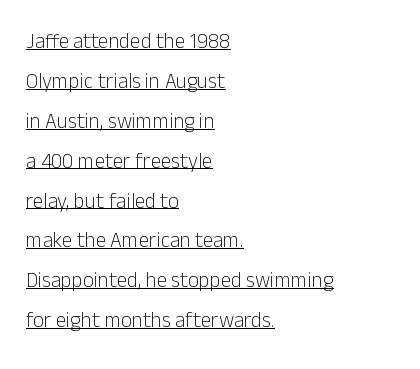
Q: Is the text bold? A: No.
Q: Is the text italic (slanted)? A: No, it is upright.
Q: Is the text underlined? A: Yes.
Q: How is the paragraph aligned? A: Left-aligned.
Q: Is the spacing between letters normal or unusually wide? A: Normal.
Q: Is the spacing between lines tight, normal or loose? A: Loose.
